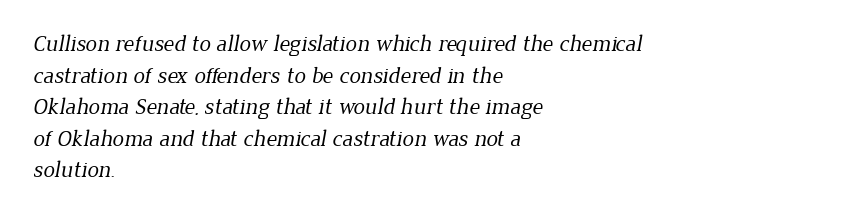
Q: Is the text bold? A: No.
Q: Is the text underlined? A: No.
Q: How is the paragraph aligned? A: Left-aligned.
Q: Is the spacing between letters normal or unusually wide? A: Normal.
Q: Is the spacing between lines tight, normal or loose? A: Normal.
